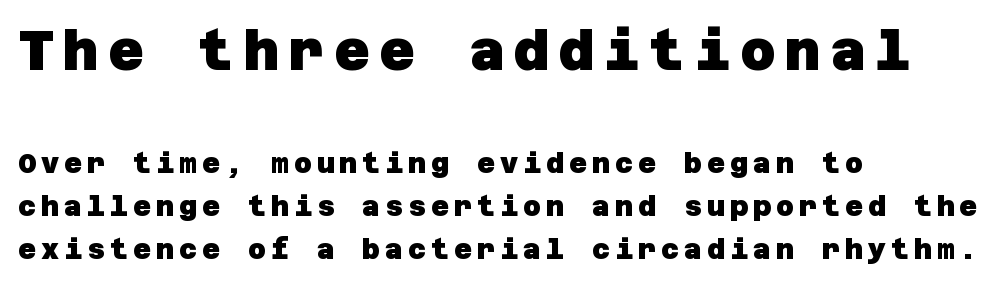
The image shows 55 px heavy sans-serif type; set left-aligned, normal line spacing (1.53x), not underlined; the first (top) block is 1.96x larger; low stroke contrast and a large x-height.
